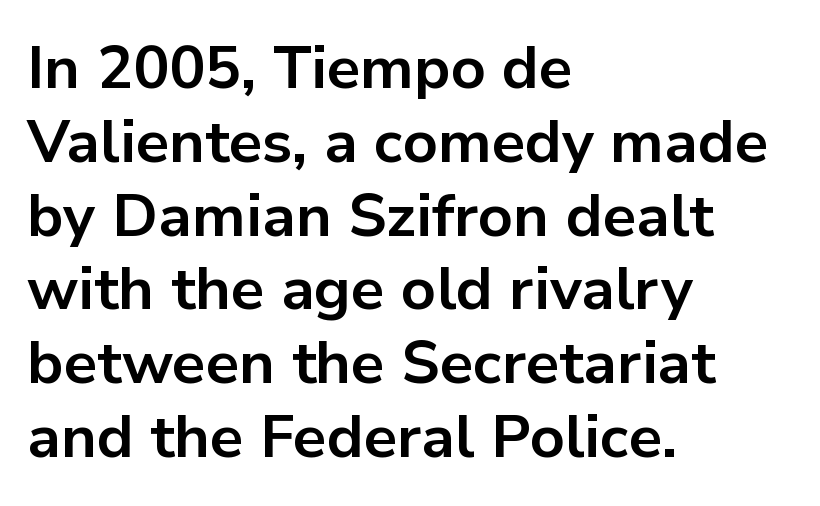
Q: Is the text bold? A: Yes.
Q: Is the text italic (slanted)? A: No, it is upright.
Q: Is the typeface a serif or a sans-serif typeface? A: Sans-serif.
Q: Is the text underlined? A: No.
Q: How is the paragraph aligned? A: Left-aligned.
Q: Is the spacing between letters normal or unusually wide? A: Normal.
Q: Width (condensed, normal, or wide)? A: Normal.
Q: Stroke contrast? A: Low.
Q: x-height? A: Medium.
Q: Monospaced? A: No.
